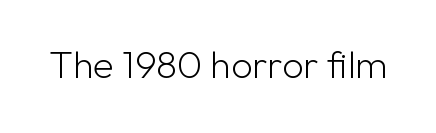
{"serif": "no", "italic": "no", "bold": "no", "weight": "light", "width": "normal", "stroke_contrast": "low", "x_height": "medium", "monospaced": "no", "underline": "no", "letter_spacing": "normal", "letter_spacing_em": 0.0, "glyph_px": 38}
